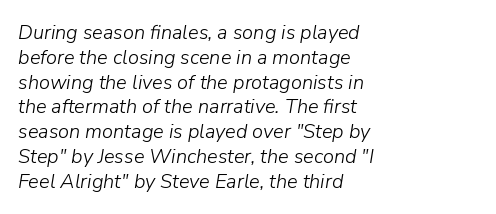
The image shows 20 px text type, italic (leaning right); set left-aligned, line spacing 1.24x, normal letter spacing, not underlined.
